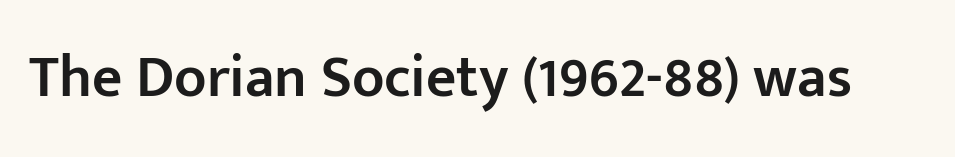
{"serif": "no", "italic": "no", "bold": "semi", "weight": "semibold", "width": "normal", "stroke_contrast": "low", "x_height": "medium", "monospaced": "no", "underline": "no", "letter_spacing": "normal", "letter_spacing_em": 0.0, "glyph_px": 59}
